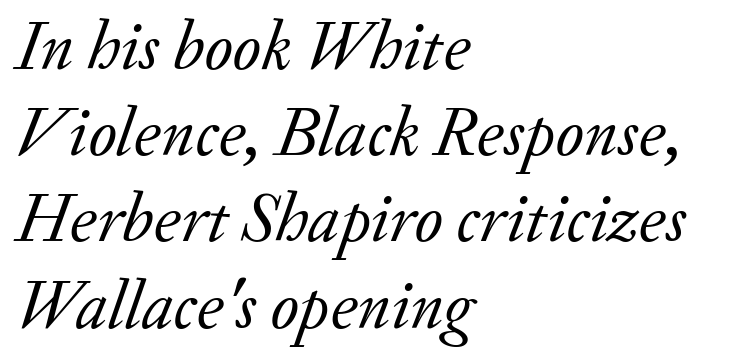
The image shows 69 px regular-weight serif type, italic (leaning right); set left-aligned, normal line spacing (1.25x), normal letter spacing, not underlined; low stroke contrast and a small x-height.
